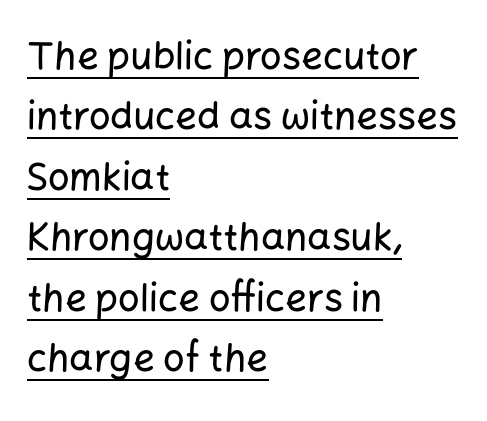
{"serif": "no", "italic": "no", "width": "normal", "stroke_contrast": "low", "x_height": "medium", "monospaced": "no", "underline": "yes", "align": "left", "line_spacing": "normal", "line_spacing_ratio": 1.59, "letter_spacing": "normal", "letter_spacing_em": 0.0, "glyph_px": 38}
